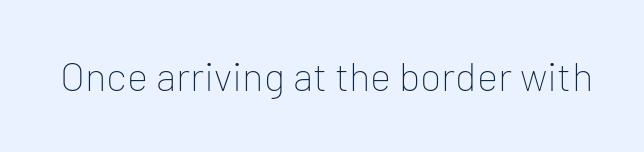
A quiet, ordinary-to-light weight characterises the typeface. The specimen omits any rule beneath the text block's lines. Nothing sits at the stroke ends, so this counts as sans-serif. Unlike italic type, these characters show no tilt at all.
